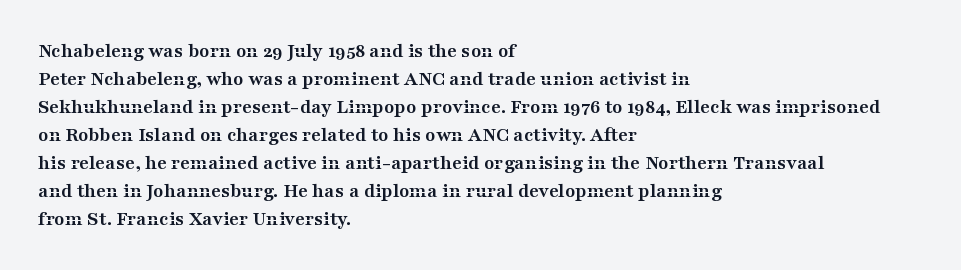
Style check: upright. Reading down the block, your eye returns to a fixed left position each line. This rendering leaves character spacing at its baseline value. Check under the words: just untouched page.
